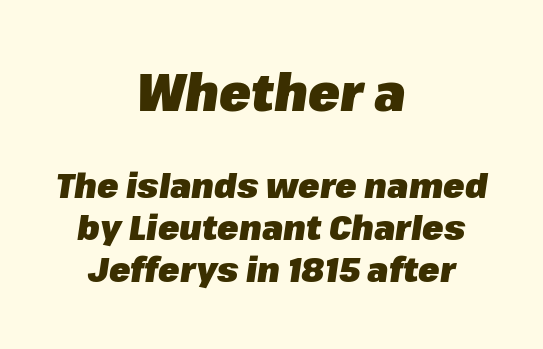
Between these two stacked blocks, the higher one wins on size. The rendering applies a slant to the glyphs. Just letters on the line, the space beneath them empty. A dark, heavy texture on the line: the type is bold. This sample is center-justified, so both line endings float freely. Caption: standard tracking, unaltered.
